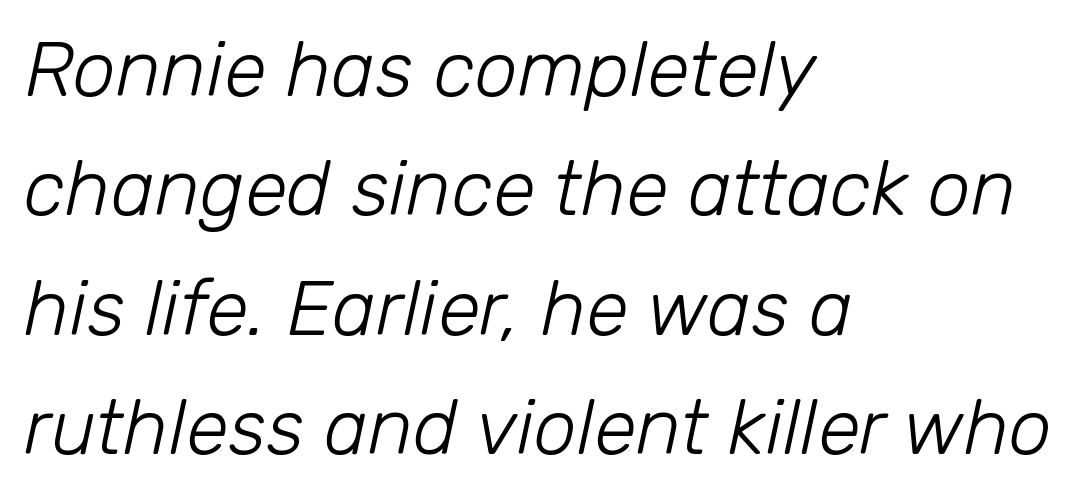
Q: Is the text bold? A: No.
Q: Is the text italic (slanted)? A: Yes, it leans right by about 12 degrees.
Q: Is the text underlined? A: No.
Q: How is the paragraph aligned? A: Left-aligned.
Q: Is the spacing between letters normal or unusually wide? A: Normal.
Q: Is the spacing between lines tight, normal or loose? A: Normal.
Q: Width (condensed, normal, or wide)? A: Normal.
Q: Stroke contrast? A: Low.
Q: x-height? A: Medium.
Q: Monospaced? A: No.
